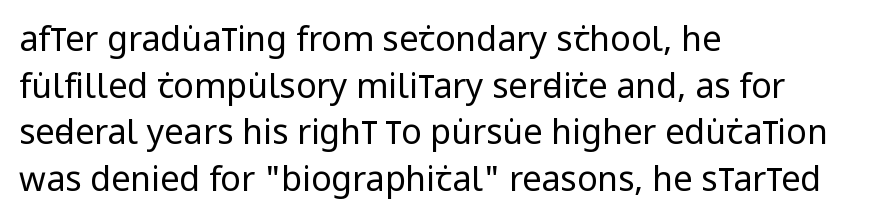
The passage shown is typed in a proportional face where columns would drift. These lines stack with their left ends in a neat column. The letters sit at their default tracking, neither squeezed nor spread. Look at the bottom of the vertical strokes: they stop flat, with no serifs.
